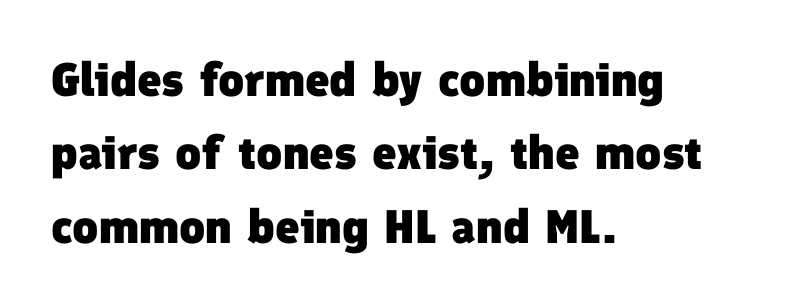
Each word holds together tightly as a unit, with standard inter-letter gaps. The ragged edge is on the right, which tells us the setting is flush left. Caption: bold face, heavy strokes. Honestly, the row spacing looks completely unremarkable. The glyphs are unaccompanied by any horizontal stroke below them. Look at the bottom of the vertical strokes: they stop flat, with no serifs.
